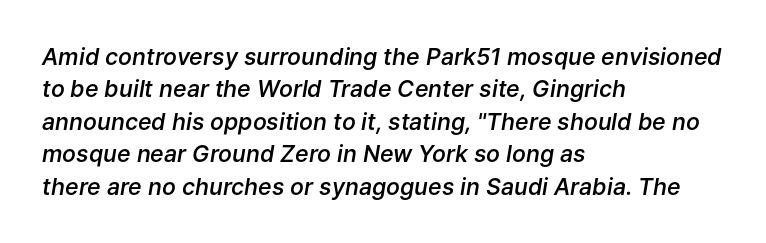
Is the type slanted? Yes — the strokes lean at a clear angle. Underline: absent. Caption: multi-line text, flush left, ragged right. These words are printed semibold, heavier than regular yet not bold. Tracking value appears to be zero — textbook default spacing. How would I describe the line gaps? Plain and ordinary.
